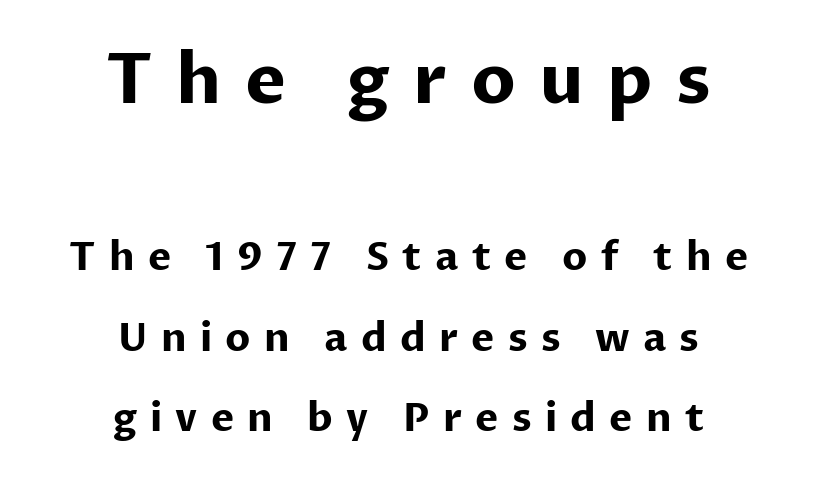
Upright lettering throughout. The rendering positions every line midway between the sides. Here the glyphs are tracked loosely, breaking word shapes into spaced letters. How would I describe the line gaps? Wide and relaxed.
